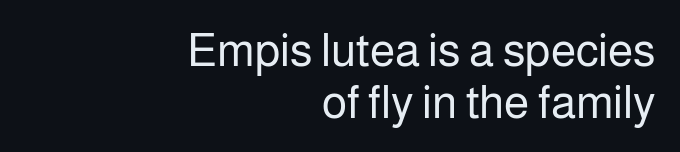
{"serif": "no", "italic": "no", "bold": "no", "weight": "regular", "width": "normal", "stroke_contrast": "low", "x_height": "medium", "monospaced": "no", "underline": "no", "align": "right", "line_spacing": "tight", "line_spacing_ratio": 1.12, "letter_spacing": "normal", "letter_spacing_em": 0.0, "glyph_px": 46}
